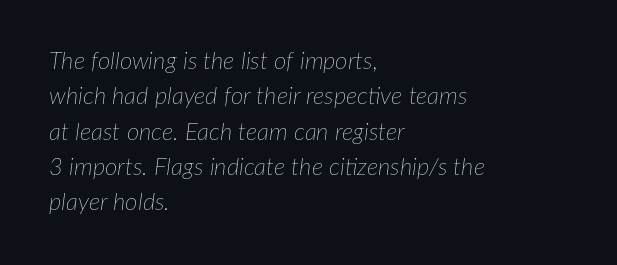
Characters are canted at an angle relative to the baseline's perpendicular. Leading: standard. There is no visible air inserted between adjacent glyphs. The baseline area is clear.
